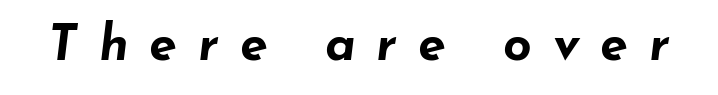
Q: Is the text bold? A: Yes.
Q: Is the text italic (slanted)? A: Yes, it leans right by about 7 degrees.
Q: Is the text underlined? A: No.
Q: Is the spacing between letters normal or unusually wide? A: Unusually wide.
Q: Width (condensed, normal, or wide)? A: Wide.
Q: Stroke contrast? A: Low.
Q: x-height? A: Small.
Q: Monospaced? A: No.
